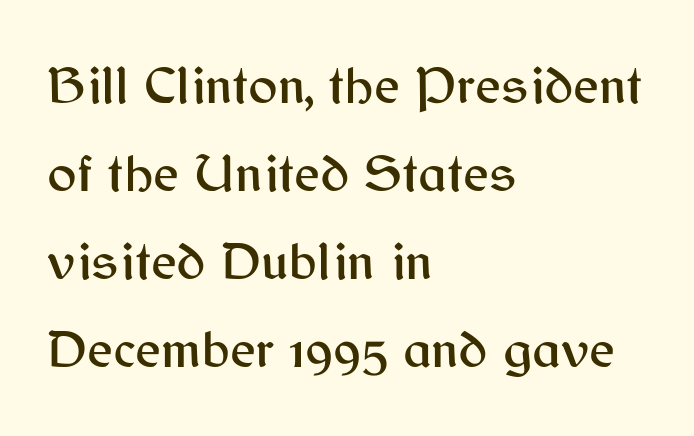
{"serif": "no", "italic": "no", "width": "normal", "stroke_contrast": "medium", "x_height": "medium", "monospaced": "no", "underline": "no", "align": "left", "line_spacing": "normal", "line_spacing_ratio": 1.6, "letter_spacing": "normal", "letter_spacing_em": 0.0, "glyph_px": 55}
